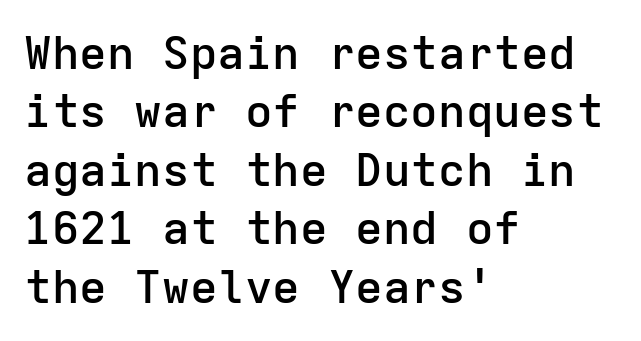
The image shows 46 px semibold sans-serif type, upright, monospaced; set left-aligned, normal line spacing (1.27x), normal letter spacing, not underlined; low stroke contrast and a medium x-height.
